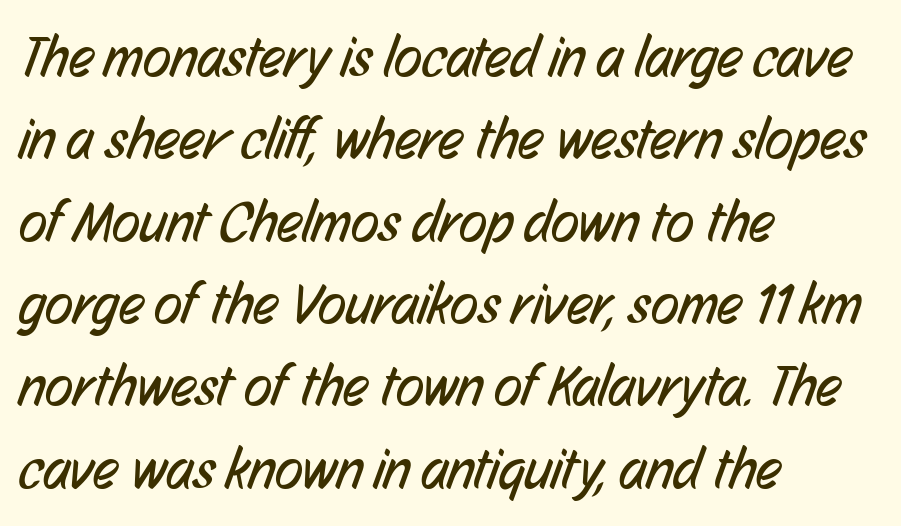
Stems and bowls with no extra thickness — not bold. Type style note: lacks serifs. The passage shown stacks its lines at a standard gap. One-word summary of the alignment: left. Check under the words: just untouched page. This sample uses plain, unmodified letter spacing.
